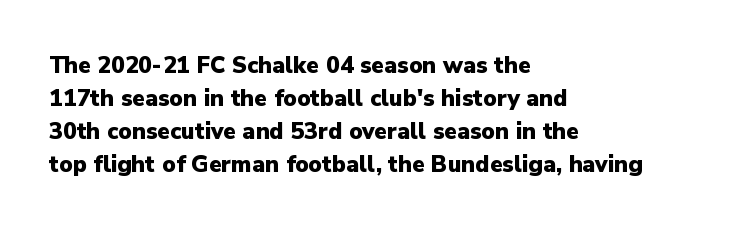
This sample keeps an unexceptional amount of space between lines. Strokes here are thick enough to call this a true bold. A student would call this left alignment; a typographer would say flush left, rag right. You can tell it's not italic because the verticals are truly vertical.
